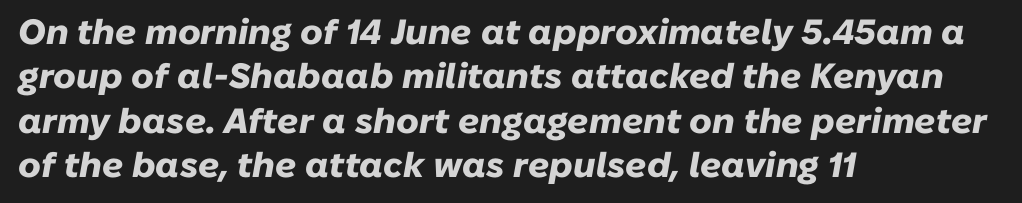
Q: Is the text bold? A: Yes.
Q: Is the text italic (slanted)? A: Yes, it leans right by about 10 degrees.
Q: Is the text underlined? A: No.
Q: How is the paragraph aligned? A: Left-aligned.
Q: Is the spacing between letters normal or unusually wide? A: Normal.
Q: Is the spacing between lines tight, normal or loose? A: Normal.
Q: Width (condensed, normal, or wide)? A: Normal.
Q: Stroke contrast? A: Low.
Q: x-height? A: Medium.
Q: Monospaced? A: No.
